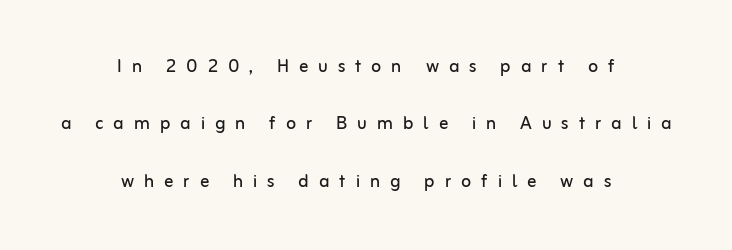
No chunkiness to these letters — they're not bold. Each row of text sits above clean, open space. There is plenty of visible air inserted between adjacent glyphs. These lines stack symmetrically, like a column narrowing and widening about its center. These lines were composed using upright roman letters. The rendering uses a large line-height, opening up the rows.
